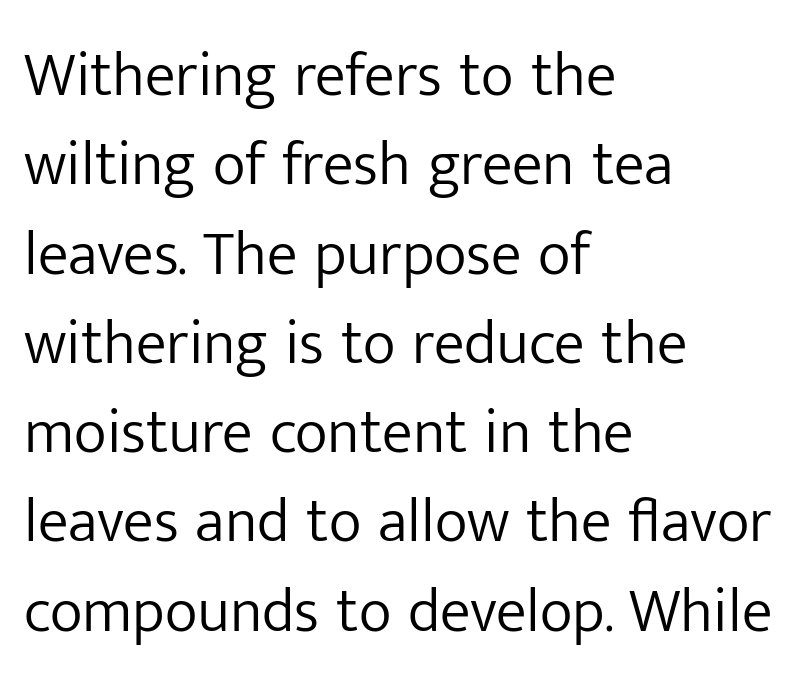
{"serif": "no", "italic": "no", "bold": "no", "weight": "light", "width": "normal", "stroke_contrast": "low", "x_height": "medium", "monospaced": "no", "underline": "no", "align": "left", "line_spacing": "normal", "line_spacing_ratio": 1.44, "letter_spacing": "normal", "letter_spacing_em": 0.0, "glyph_px": 62}
